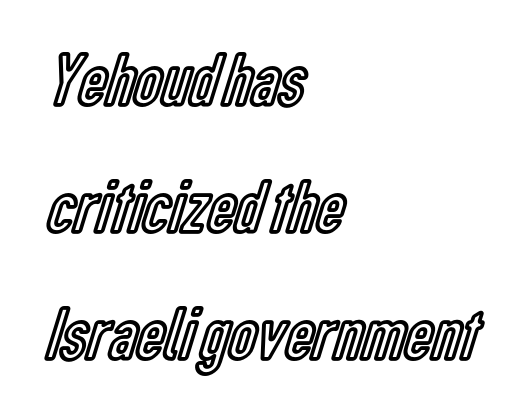
The image shows 77 px condensed type; set left-aligned, normal line spacing (1.65x), normal letter spacing, not underlined; a medium x-height.
